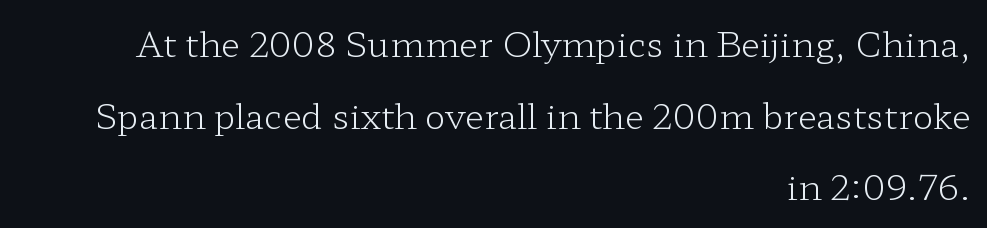
There is no visible air inserted between adjacent glyphs. Honestly, the rows look like they've been pulled way apart. Quick note: not italic, upright. Letters have the restrained weight of plain body copy at most. The passage shown is typeset with a serif family. The paragraph shown leans on its right margin.
